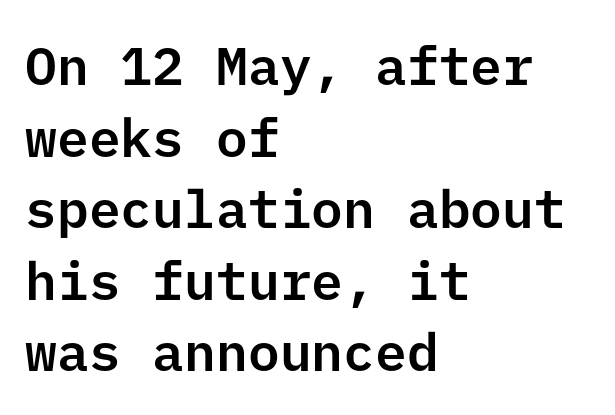
{"serif": "no", "italic": "no", "width": "normal", "stroke_contrast": "low", "x_height": "medium", "underline": "no", "align": "left", "line_spacing": "normal", "line_spacing_ratio": 1.35, "letter_spacing": "normal", "letter_spacing_em": 0.0, "glyph_px": 53}
